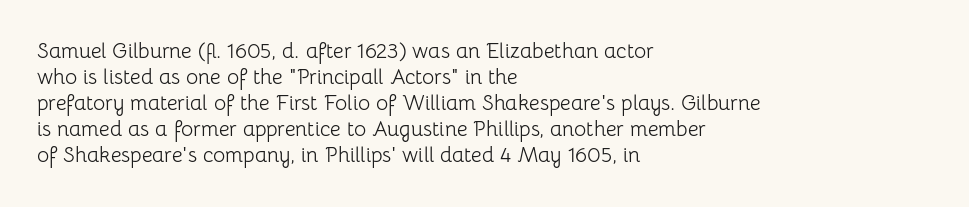
The typography opts for an upright posture over an oblique one. Unmarked baselines from the first word to the last. Students, note that the glyphs here touch the page at normal intervals. Which margin do the lines hug? The left one — the right edge is uneven. The typesetting does not lean heavy: it is not bold.
